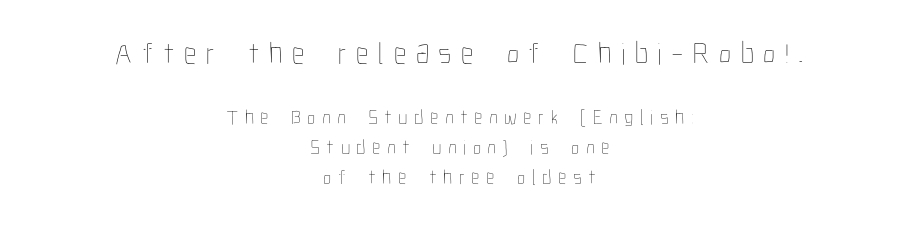
{"italic": "no", "bold": "no", "weight": "thin", "width": "condensed", "stroke_contrast": "low", "x_height": "medium", "monospaced": "no", "underline": "no", "align": "center", "line_spacing": "normal", "line_spacing_ratio": 1.43, "letter_spacing": "wide", "letter_spacing_em": 0.31, "larger_block": "first", "size_ratio": 1.48, "glyph_px": 31}
